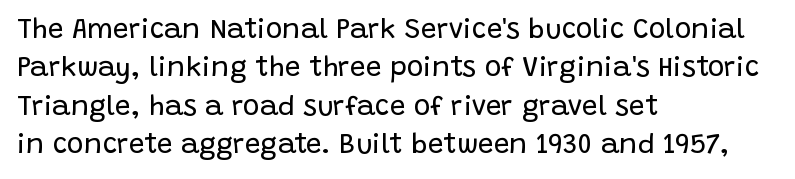
Q: Is the text bold? A: No.
Q: Is the text italic (slanted)? A: No, it is upright.
Q: Is the typeface a serif or a sans-serif typeface? A: Sans-serif.
Q: Is the text underlined? A: No.
Q: How is the paragraph aligned? A: Left-aligned.
Q: Is the spacing between letters normal or unusually wide? A: Normal.
Q: Is the spacing between lines tight, normal or loose? A: Normal.
Q: Width (condensed, normal, or wide)? A: Normal.
Q: Stroke contrast? A: Low.
Q: x-height? A: Large.
Q: Monospaced? A: No.
